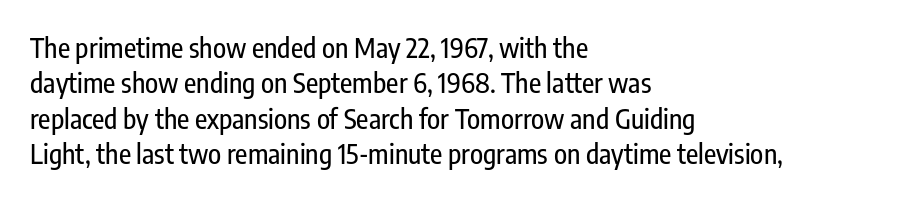
Interline gaps are of average width in this sample. The axis of the letterforms is exactly vertical. Casual observation: everything's shoved over to the left. These lines keep a tight, regular rhythm from letter to letter. Unmarked baselines from the first word to the last.
